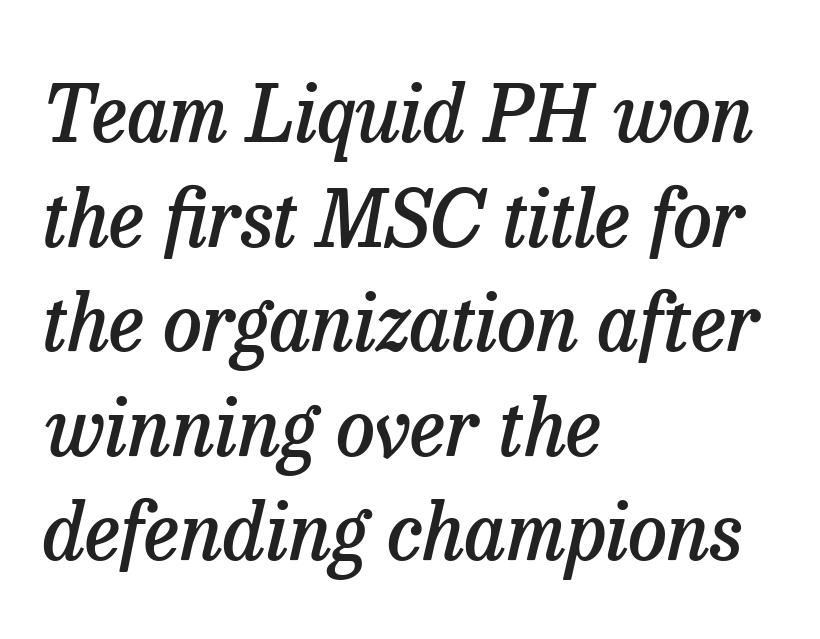
{"serif": "yes", "italic": "yes", "lean": "right", "slant_degrees": 13, "bold": "semi", "weight": "semibold", "width": "normal", "stroke_contrast": "low", "x_height": "medium", "monospaced": "no", "underline": "no", "align": "left", "line_spacing": "normal", "line_spacing_ratio": 1.34, "letter_spacing": "normal", "letter_spacing_em": 0.0, "glyph_px": 78}
